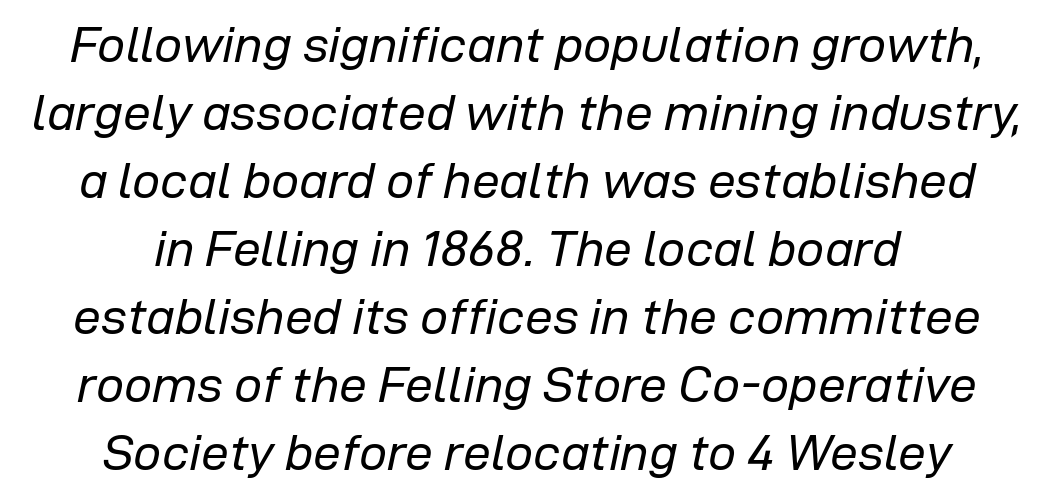
The image shows 50 px regular-weight type, italic (leaning right); set centered, normal line spacing (1.36x), normal letter spacing, not underlined; low stroke contrast and a medium x-height.
